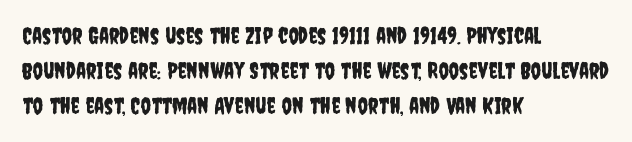
{"italic": "no", "underline": "no", "align": "left", "line_spacing": "normal", "line_spacing_ratio": 1.52, "letter_spacing": "normal", "letter_spacing_em": 0.0, "glyph_px": 23}
